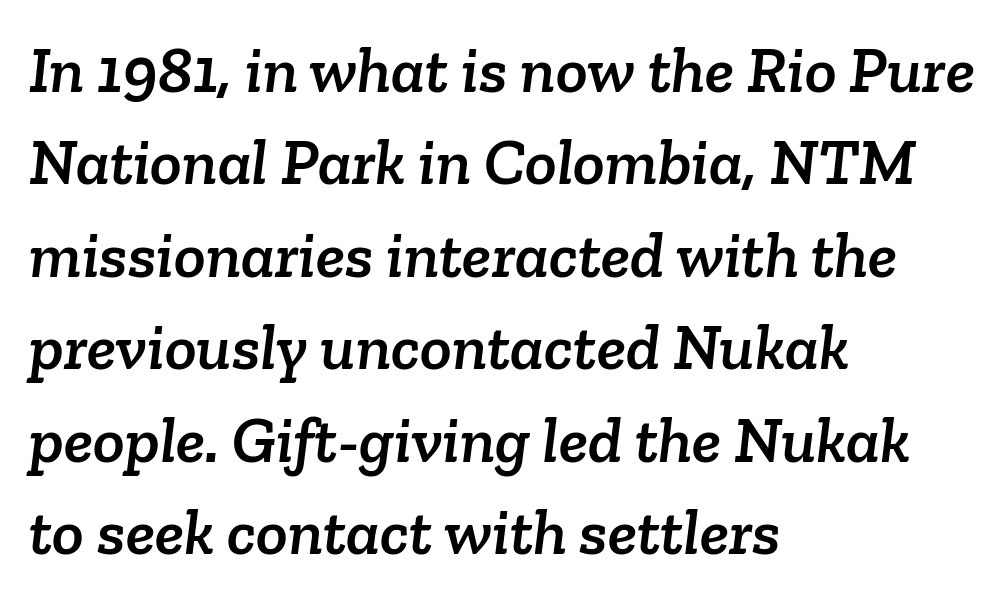
The image shows 66 px serif type; set left-aligned, normal line spacing (1.4x), normal letter spacing, not underlined; low stroke contrast and a medium x-height.
